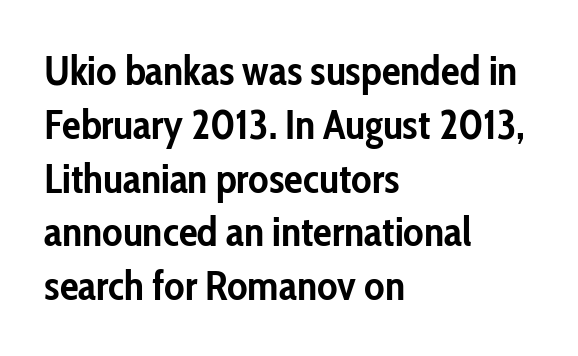
Q: Is the text bold? A: Yes.
Q: Is the text italic (slanted)? A: No, it is upright.
Q: Is the typeface a serif or a sans-serif typeface? A: Sans-serif.
Q: Is the text underlined? A: No.
Q: How is the paragraph aligned? A: Left-aligned.
Q: Is the spacing between letters normal or unusually wide? A: Normal.
Q: Is the spacing between lines tight, normal or loose? A: Normal.
Q: Width (condensed, normal, or wide)? A: Condensed.
Q: Stroke contrast? A: Low.
Q: x-height? A: Medium.
Q: Monospaced? A: No.
